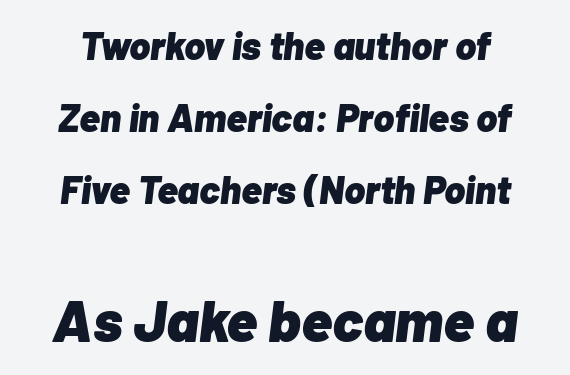
The image shows 58 px heavy type, italic (leaning right); set line spacing 1.85x, normal letter spacing, not underlined; the second (bottom) block is 1.49x larger; low stroke contrast and a medium x-height.
